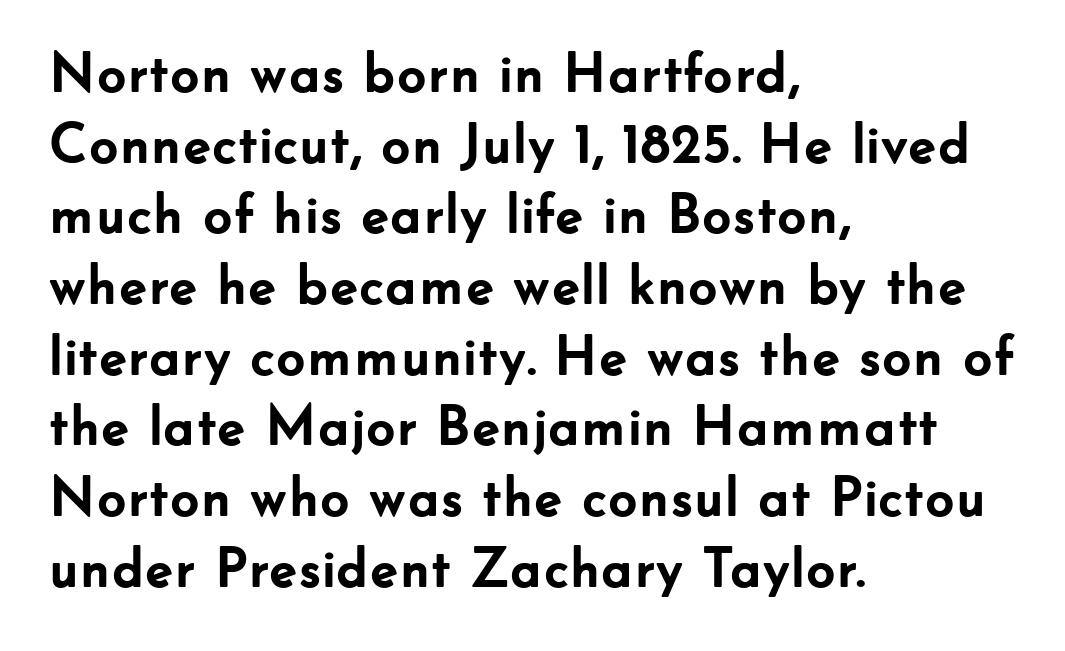
The paragraph shown leans on its left margin. Are there feet on the stems? There aren't — it's a sans. This is heavy type, rendered in bold. The rendering uses natural spacing where letterforms have individual widths.
